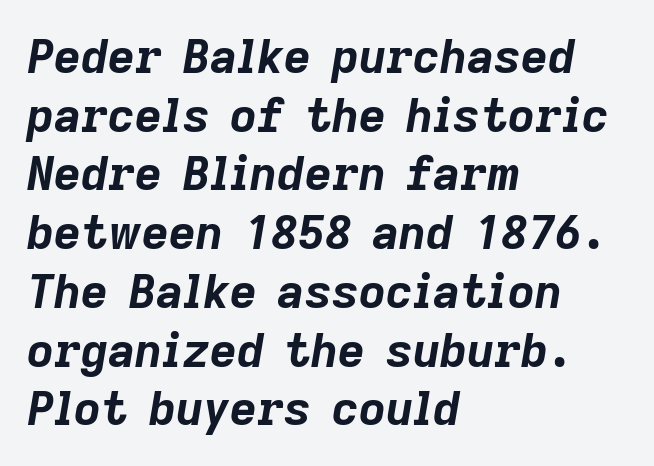
{"italic": "yes", "lean": "right", "slant_degrees": 9, "bold": "yes", "weight": "bold", "width": "normal", "stroke_contrast": "low", "x_height": "medium", "monospaced": "no", "underline": "no", "align": "left", "line_spacing": "normal", "line_spacing_ratio": 1.25, "letter_spacing": "normal", "letter_spacing_em": 0.0, "glyph_px": 47}
